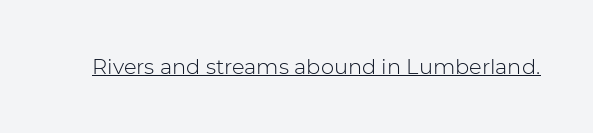
{"italic": "no", "bold": "no", "underline": "yes", "letter_spacing": "normal", "letter_spacing_em": 0.0, "glyph_px": 21}
